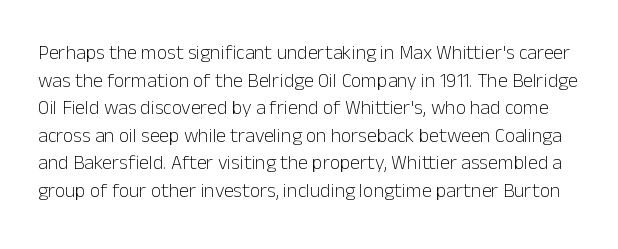
Q: Is the text bold? A: No.
Q: Is the text italic (slanted)? A: No, it is upright.
Q: Is the text underlined? A: No.
Q: Is the spacing between letters normal or unusually wide? A: Normal.
Q: Is the spacing between lines tight, normal or loose? A: Normal.
